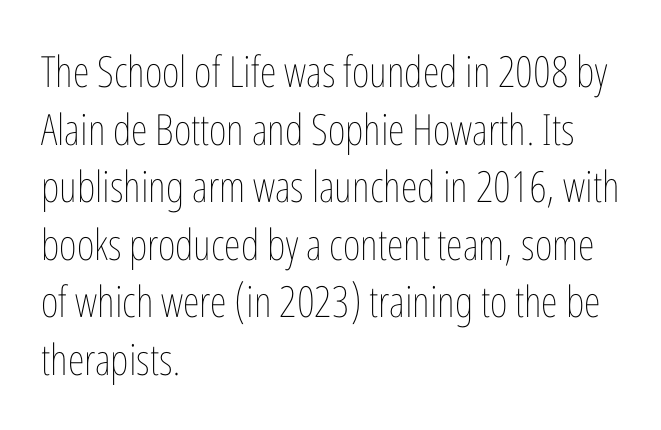
The strokes are not fattened; the text isn't bold. Posture: vertical. Leading: standard. The rendering uses natural spacing where letterforms have individual widths. Left-aligned paragraph, ragged on the right.
